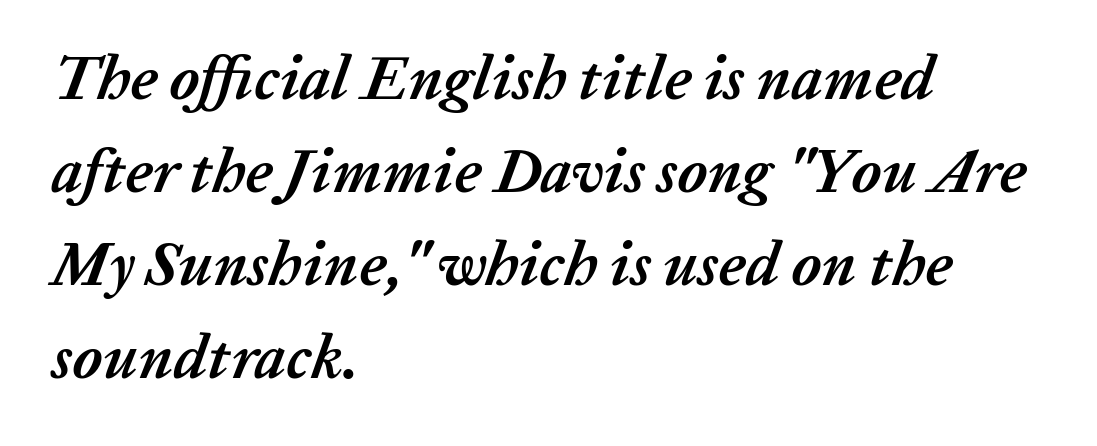
The compositor pushed each line to the left boundary. If you measured baseline to baseline, you'd find a middling distance. Is this a fixed-width face? No — the glyphs have proportional, varying widths. A clean baseline with only descenders dipping below it.
